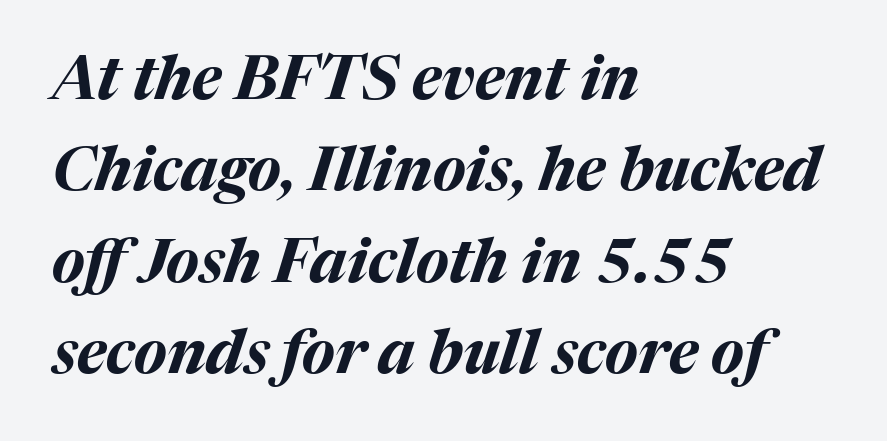
{"italic": "yes", "lean": "right", "slant_degrees": 17, "bold": "yes", "weight": "bold", "width": "normal", "stroke_contrast": "medium", "x_height": "medium", "monospaced": "no", "underline": "no", "align": "left", "line_spacing": "normal", "line_spacing_ratio": 1.5, "letter_spacing": "normal", "letter_spacing_em": 0.0, "glyph_px": 61}
